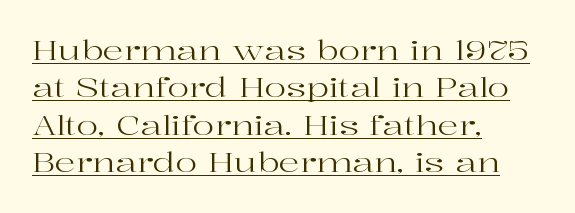
The image shows 26 px text type, upright; set left-aligned, normal line spacing (1.44x), normal letter spacing, underlined.
